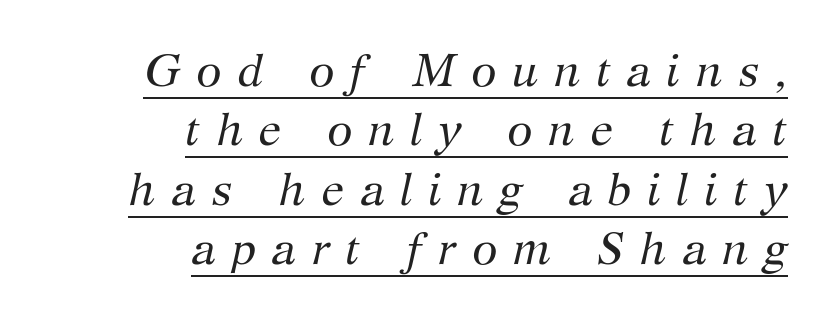
{"serif": "yes", "italic": "yes", "lean": "right", "slant_degrees": 12, "bold": "no", "weight": "regular", "width": "normal", "stroke_contrast": "medium", "x_height": "medium", "monospaced": "no", "underline": "yes", "align": "right", "line_spacing": "normal", "line_spacing_ratio": 1.29, "letter_spacing": "wide", "letter_spacing_em": 0.34, "glyph_px": 46}
